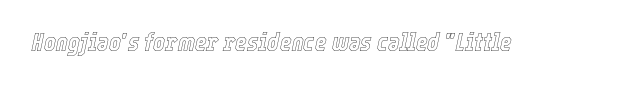
What stands out about the letter spacing? Nothing — it is the standard amount. It's the slanting kind of type. Glance below the letters and you will spot only blank space.
